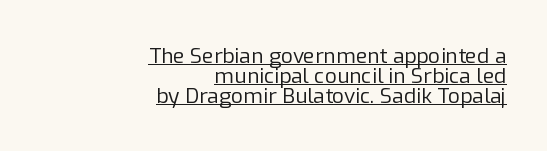
The text block is weighted toward the right margin, trailing off unevenly leftward. Has an underline been added? It has. No italicization has been applied; the sample stays upright. Rows of type sit shoulder to shoulder in the vertical direction.
